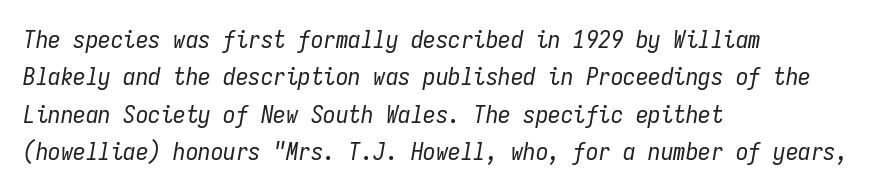
The image shows 25 px text type, italic (leaning right); set left-aligned, normal line spacing (1.5x), normal letter spacing, not underlined.
